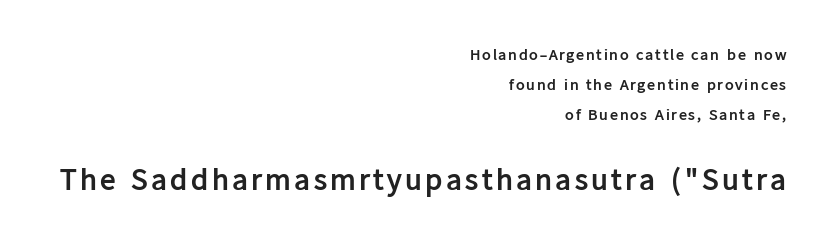
The image shows 31 px semibold sans-serif type, upright; set right-aligned, line spacing 1.86x, not underlined; the second (bottom) block is 1.94x larger; low stroke contrast and a medium x-height.
